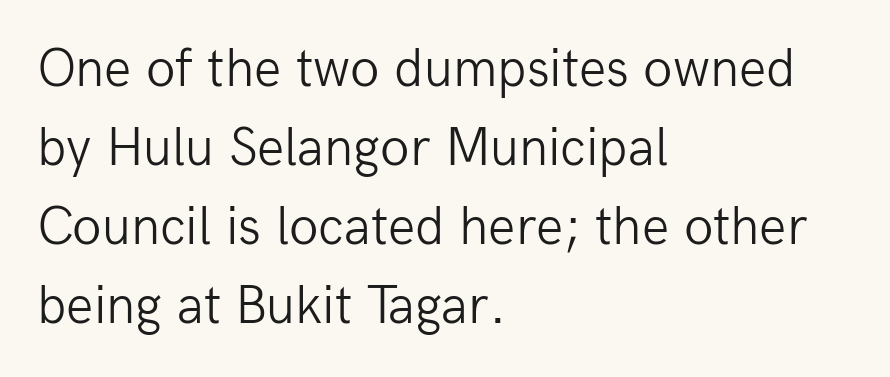
{"serif": "no", "italic": "no", "bold": "no", "weight": "light", "width": "normal", "stroke_contrast": "low", "x_height": "medium", "monospaced": "no", "underline": "no", "align": "left", "line_spacing": "normal", "line_spacing_ratio": 1.46, "letter_spacing": "normal", "letter_spacing_em": 0.0, "glyph_px": 54}
